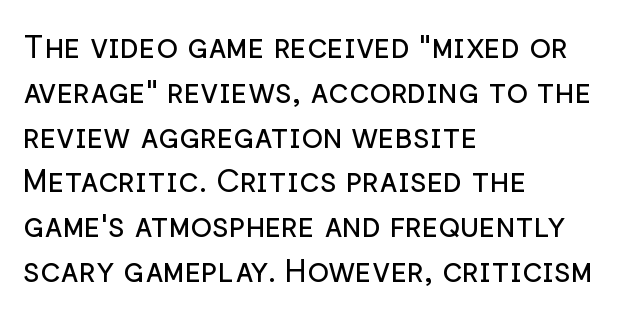
{"serif": "no", "italic": "no", "bold": "no", "weight": "regular", "width": "normal", "stroke_contrast": "low", "x_height": "medium", "monospaced": "no", "underline": "no", "align": "left", "line_spacing": "normal", "line_spacing_ratio": 1.4, "letter_spacing": "normal", "letter_spacing_em": 0.0, "glyph_px": 32}
